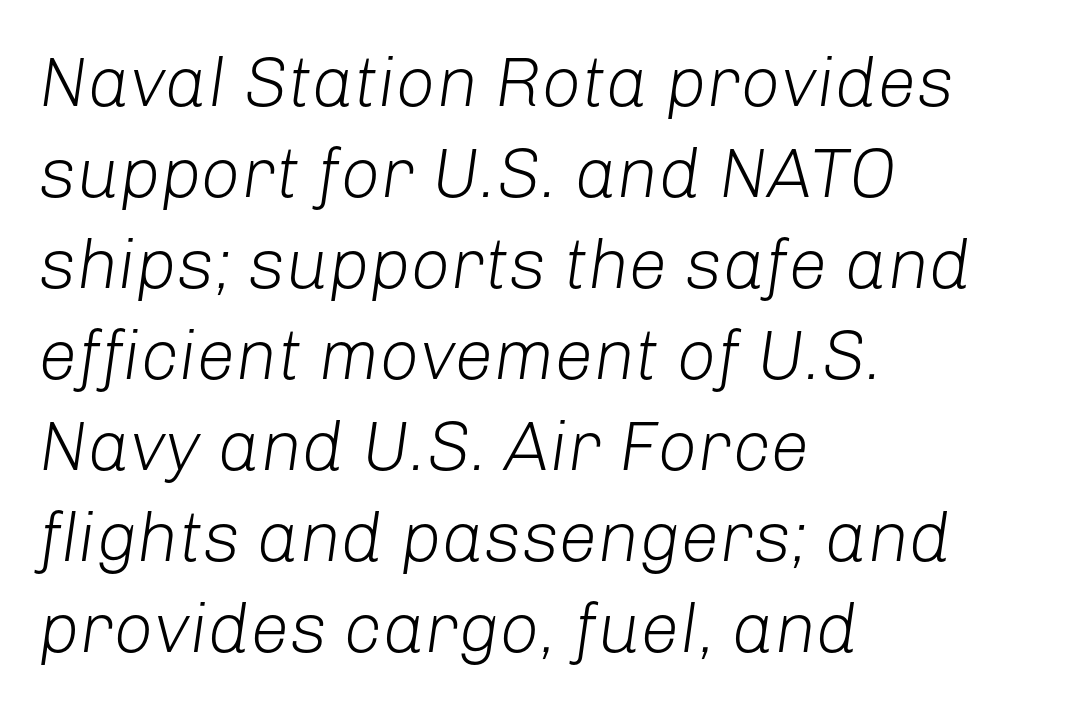
Each word holds together tightly as a unit, with standard inter-letter gaps. Think of a printed novel: that variable character pitch is what you see here. Italic: yes, the glyphs are oblique. The text block is weighted toward the left margin, trailing off unevenly rightward. What's the leading like? Ordinary, nothing unusual.
